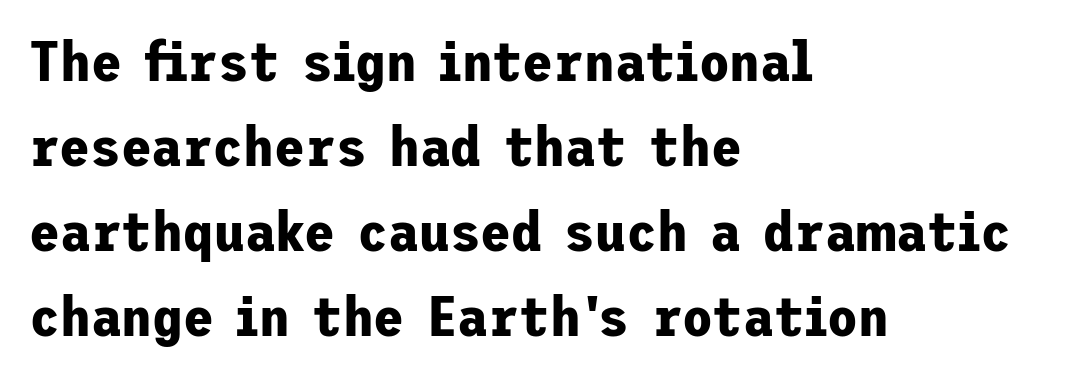
The image shows 56 px bold sans-serif type, upright; set left-aligned, normal line spacing (1.52x), normal letter spacing, not underlined; low stroke contrast and a medium x-height.
